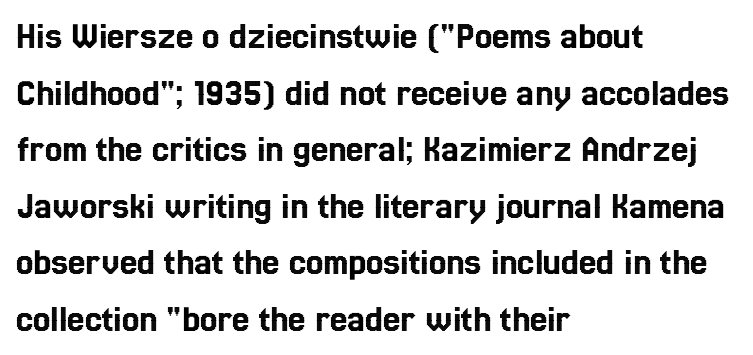
{"italic": "no", "width": "condensed", "x_height": "medium", "monospaced": "no", "underline": "no", "align": "left", "line_spacing": "normal", "line_spacing_ratio": 1.45, "letter_spacing": "normal", "letter_spacing_em": 0.0, "glyph_px": 39}
